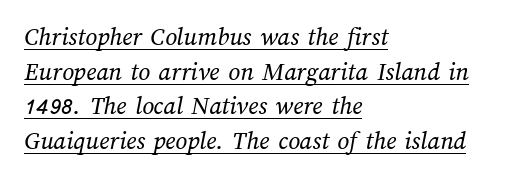
The passage shown stacks its lines at a standard gap. Bold? No — there's no thickening of the strokes. The words here are underlined. No extra tracking has been applied to these lines.
